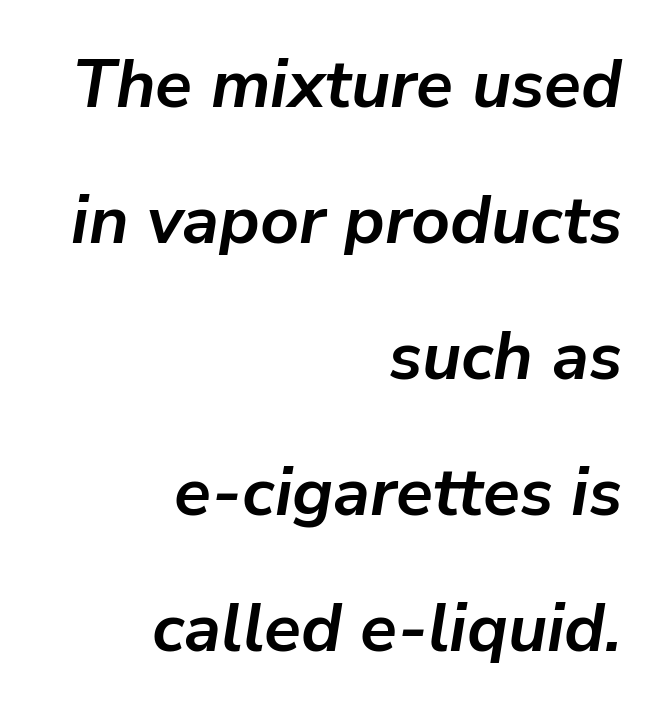
{"italic": "yes", "lean": "right", "slant_degrees": 9, "bold": "yes", "weight": "semibold", "width": "normal", "stroke_contrast": "low", "x_height": "medium", "monospaced": "no", "underline": "no", "align": "right", "line_spacing": "loose", "line_spacing_ratio": 2.0, "letter_spacing": "normal", "letter_spacing_em": 0.0, "glyph_px": 68}
